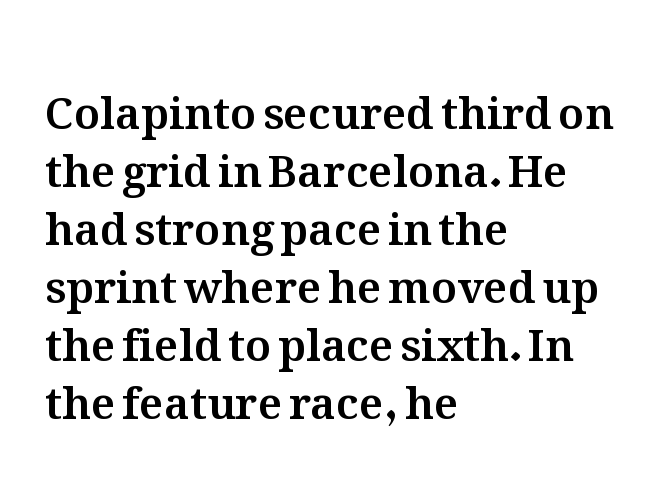
Q: Is the text italic (slanted)? A: No, it is upright.
Q: Is the text underlined? A: No.
Q: How is the paragraph aligned? A: Left-aligned.
Q: Is the spacing between letters normal or unusually wide? A: Normal.
Q: Is the spacing between lines tight, normal or loose? A: Normal.
Q: Width (condensed, normal, or wide)? A: Normal.
Q: Stroke contrast? A: Medium.
Q: x-height? A: Medium.
Q: Monospaced? A: No.
